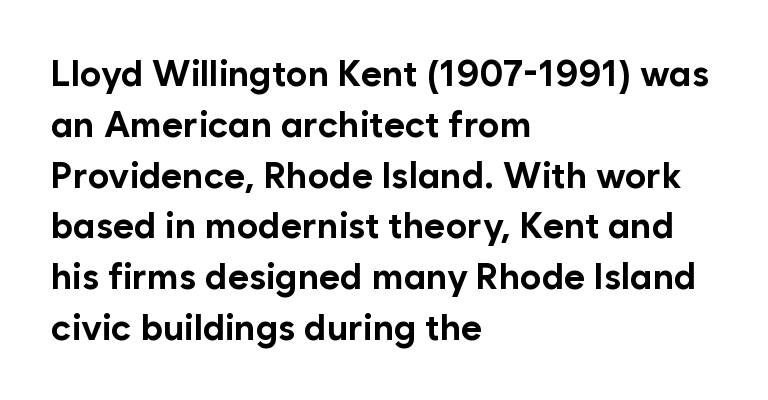
The image shows 36 px bold sans-serif type, upright; set left-aligned, normal line spacing (1.41x), normal letter spacing, not underlined; low stroke contrast and a medium x-height.
